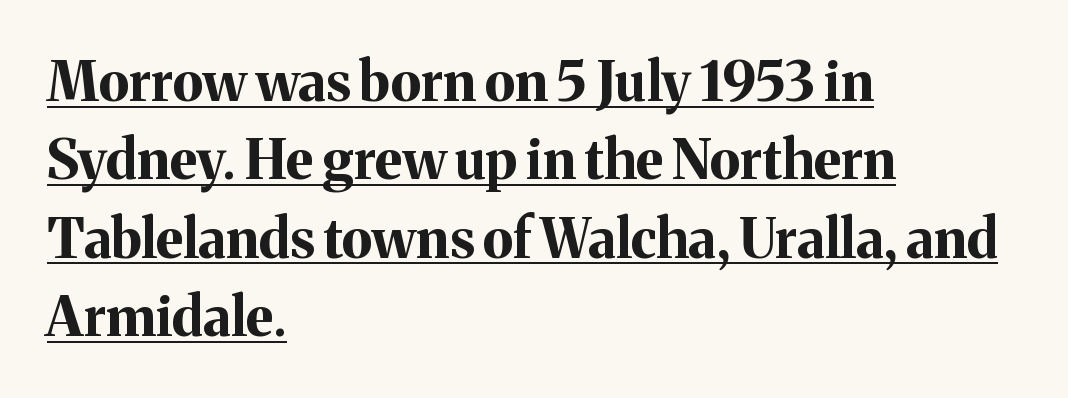
{"serif": "yes", "italic": "no", "bold": "yes", "weight": "bold", "width": "normal", "stroke_contrast": "medium", "x_height": "medium", "monospaced": "no", "underline": "yes", "align": "left", "line_spacing": "normal", "line_spacing_ratio": 1.45, "letter_spacing": "normal", "letter_spacing_em": 0.0, "glyph_px": 54}
